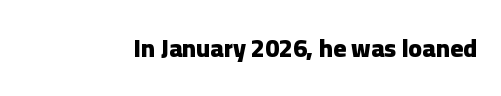
The image shows 25 px bold type, upright; set normal letter spacing, not underlined.
